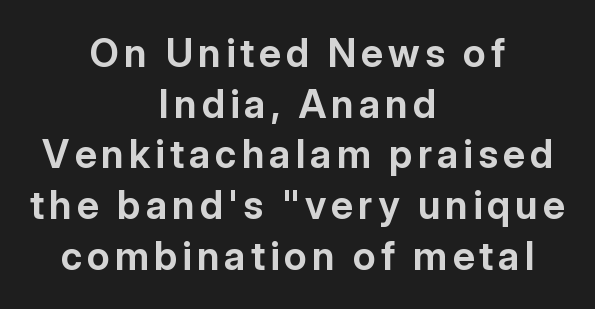
Q: Is the text bold? A: Yes.
Q: Is the text italic (slanted)? A: No, it is upright.
Q: Is the typeface a serif or a sans-serif typeface? A: Sans-serif.
Q: Is the text underlined? A: No.
Q: How is the paragraph aligned? A: Centered.
Q: Is the spacing between lines tight, normal or loose? A: Normal.
Q: Width (condensed, normal, or wide)? A: Normal.
Q: Stroke contrast? A: Low.
Q: x-height? A: Medium.
Q: Monospaced? A: No.
